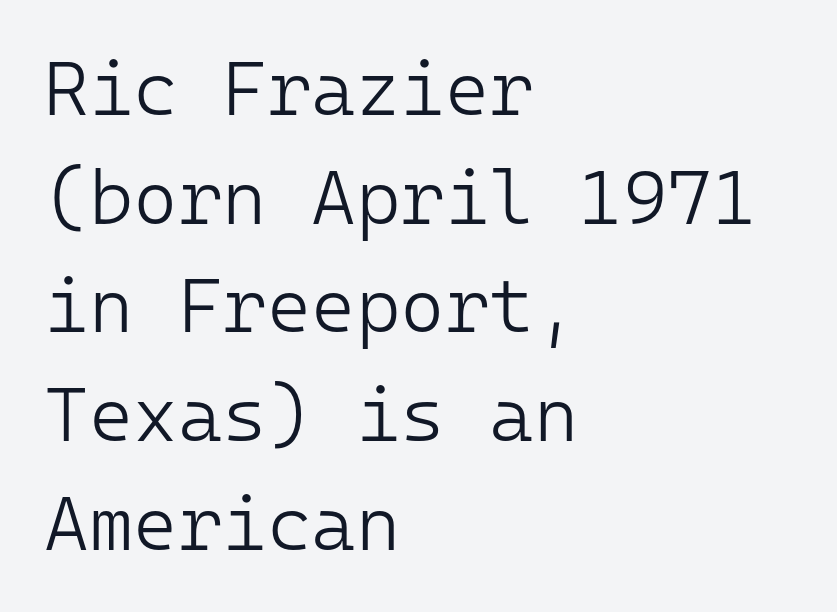
Each new line begins a customary step beneath the previous one. The horizontal fit of the characters is conventional and even. Is there any slant? The stems are plumb. On a weight scale, this lands at 450 or below. In terms of letterform style, serifs are entirely absent.
